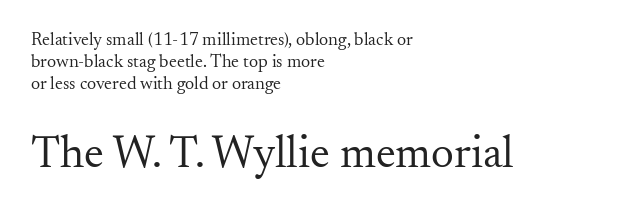
A typesetter would call this proportional, since set widths differ per character. Short note: letters normally spaced. Notice how the passage keeps a crisp vertical edge on the left only. Underline: absent. Old-style or modern, the face here clearly has serifs.
